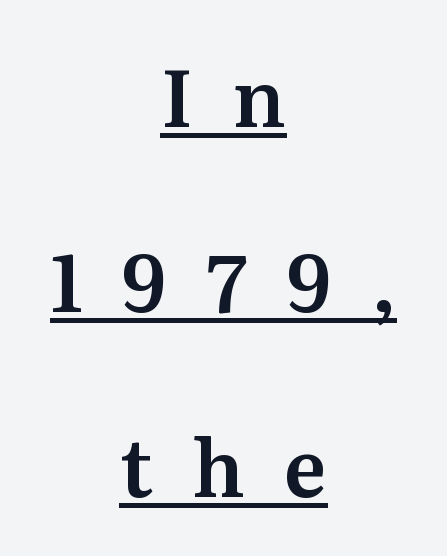
{"serif": "yes", "italic": "no", "width": "normal", "stroke_contrast": "medium", "x_height": "medium", "monospaced": "no", "underline": "yes", "align": "center", "line_spacing": "loose", "line_spacing_ratio": 2.34, "letter_spacing": "wide", "letter_spacing_em": 0.5, "glyph_px": 79}
